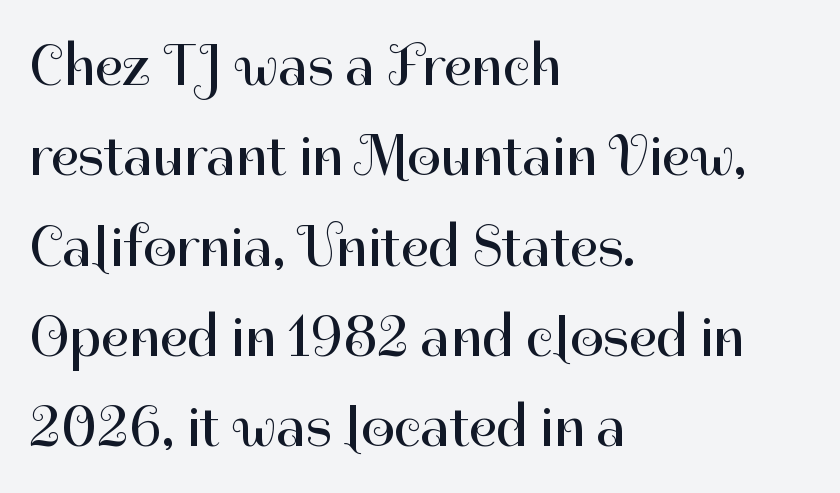
No word sits above an underline. The type is set solid horizontally, with unmodified tracking. Compared with a centered layout, this one pins lines to the left instead. The face used here is proportionally spaced, like ordinary book or web type.
